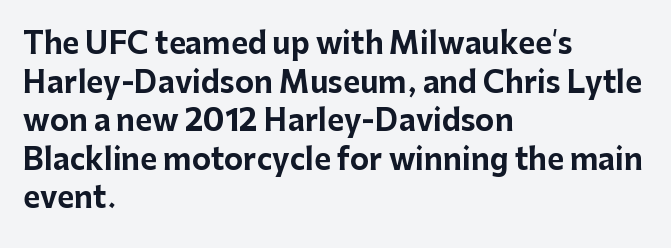
Words appear dense and cohesive because spacing is normal. Vertical strokes here are truly vertical. This is heavy type, rendered in bold. Proportional: the letters do not fall into vertical columns. The type family on display is of the sans-serif kind.
